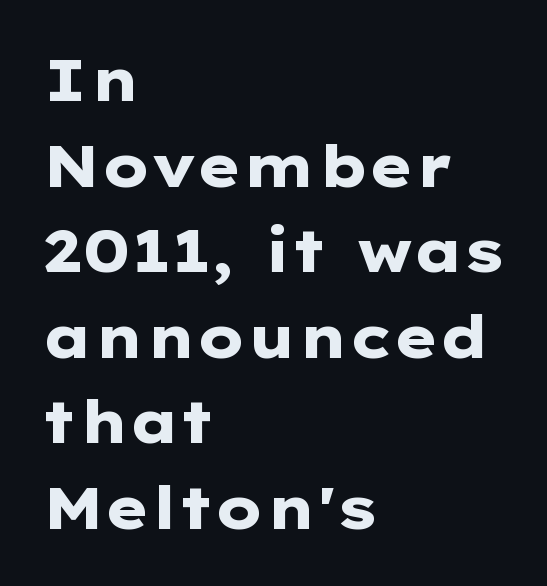
{"serif": "no", "italic": "no", "bold": "yes", "weight": "heavy", "width": "wide", "stroke_contrast": "low", "x_height": "medium", "monospaced": "no", "underline": "no", "align": "left", "line_spacing": "normal", "line_spacing_ratio": 1.45, "letter_spacing": "normal", "letter_spacing_em": 0.0, "glyph_px": 59}
